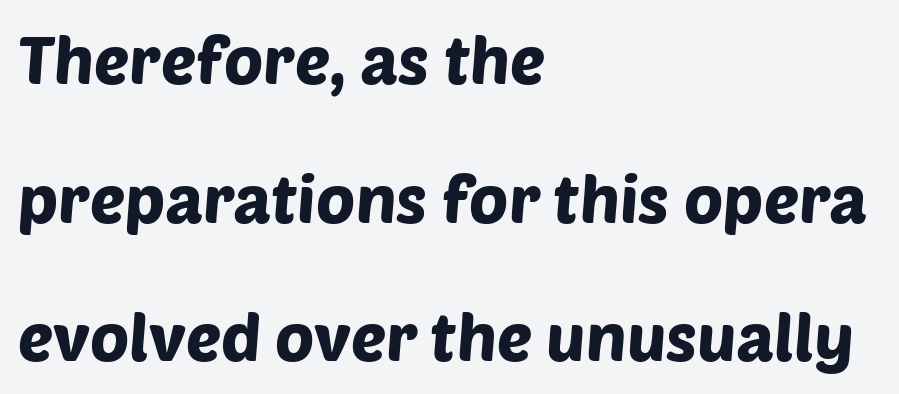
The image shows 66 px sans-serif type; set left-aligned, loose line spacing (2.1x), normal letter spacing, not underlined; low stroke contrast and a large x-height.
